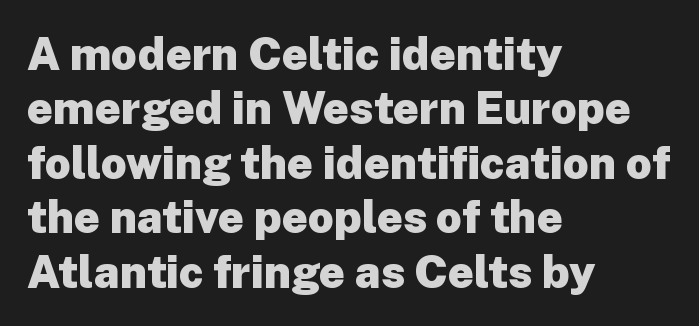
The designer went with a sans here, leaving each stem footless. Honestly, the letter spacing is just normal — you wouldn't notice it. Looks like regular typesetting: each glyph gets only the width it needs. The space beneath each line is pristine and unruled.
